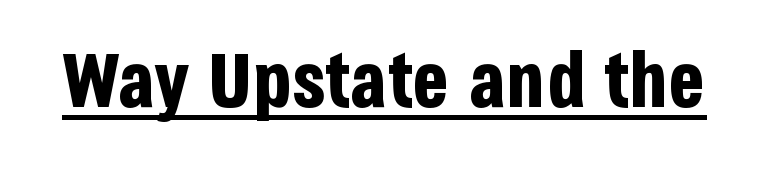
Heft: maximum for text — a bold. The glyphs in this specimen are sans serif. A typesetter would mark this as roman, not italic. The horizontal fit of the characters is conventional and even.
